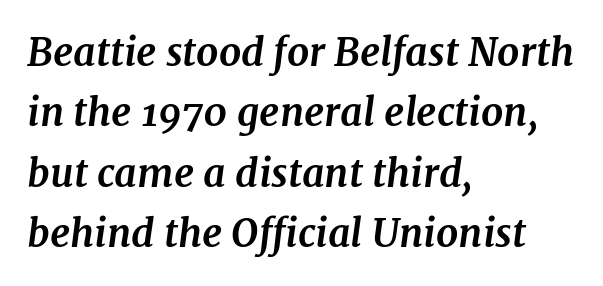
This rendering features lettering with no underline. Whoever set this chose a conventional vertical rhythm. The paragraph shown leans on its left margin. An italicized treatment has been applied to the whole sample.
